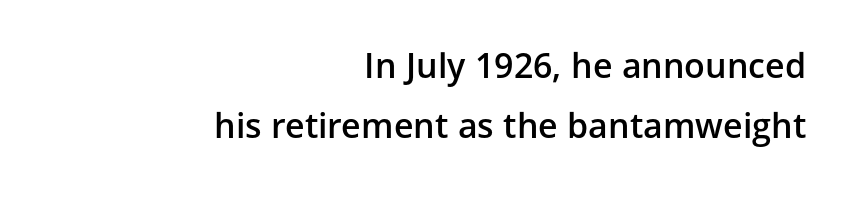
A fair bit of extra ink — the face is semibold, not bold. The setting favours the right margin, as signatures and pull-quotes sometimes do. Honestly, there is no underline to notice here at all. The font's upright variant was chosen for this text.
